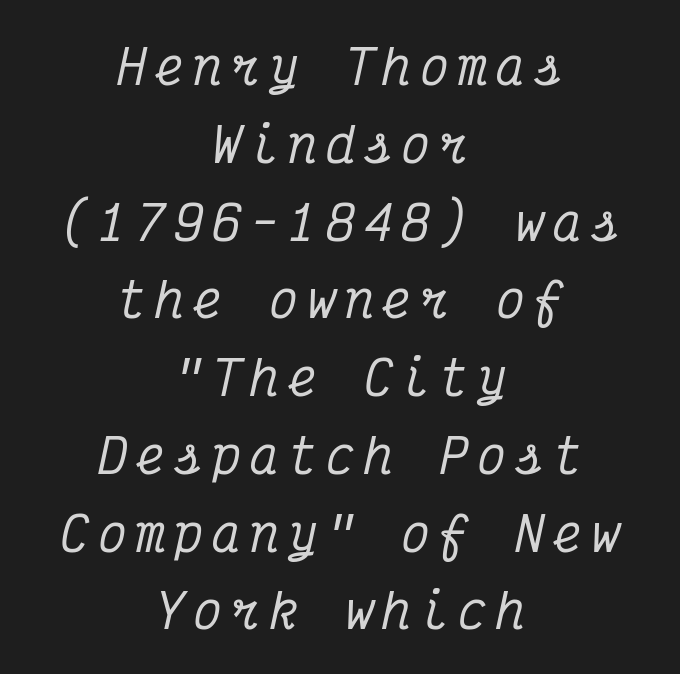
Q: Is the text italic (slanted)? A: Yes, it leans right by about 12 degrees.
Q: Is the typeface a serif or a sans-serif typeface? A: Serif.
Q: Is the text underlined? A: No.
Q: How is the paragraph aligned? A: Centered.
Q: Is the spacing between lines tight, normal or loose? A: Normal.
Q: Width (condensed, normal, or wide)? A: Condensed.
Q: Stroke contrast? A: Medium.
Q: x-height? A: Medium.
Q: Monospaced? A: Yes.
